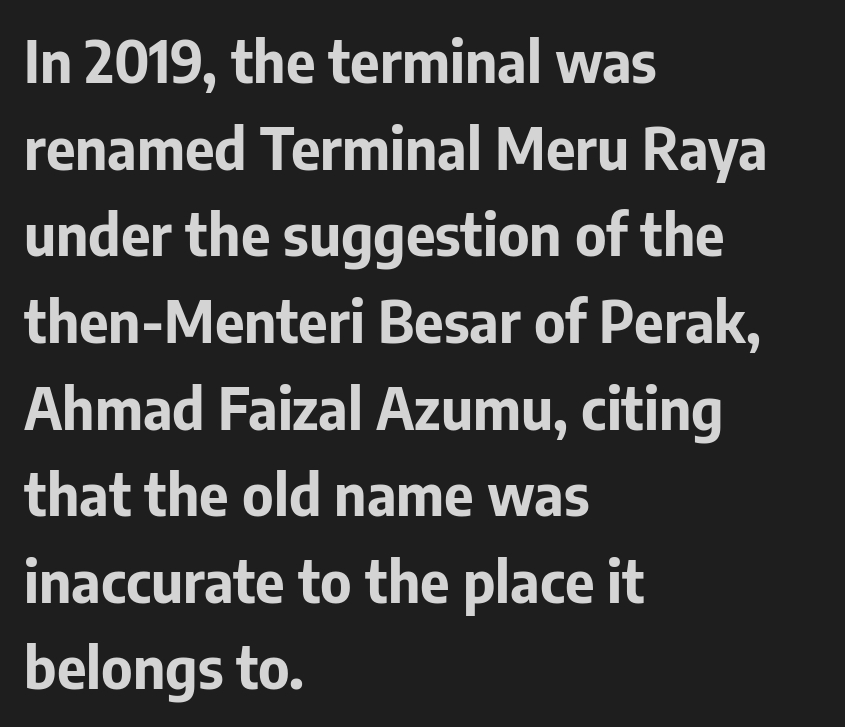
Q: Is the text bold? A: Yes.
Q: Is the text italic (slanted)? A: No, it is upright.
Q: Is the typeface a serif or a sans-serif typeface? A: Sans-serif.
Q: Is the text underlined? A: No.
Q: How is the paragraph aligned? A: Left-aligned.
Q: Is the spacing between letters normal or unusually wide? A: Normal.
Q: Is the spacing between lines tight, normal or loose? A: Normal.
Q: Width (condensed, normal, or wide)? A: Normal.
Q: Stroke contrast? A: Low.
Q: x-height? A: Medium.
Q: Monospaced? A: No.
